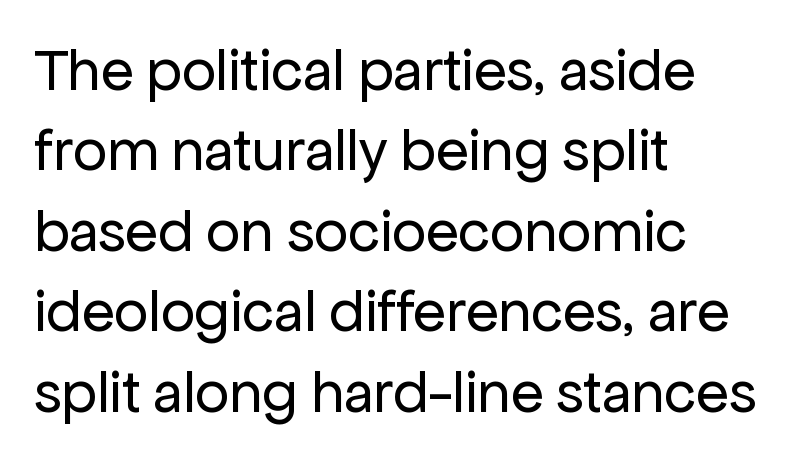
The image shows 60 px regular-weight sans-serif type, upright; set left-aligned, normal line spacing (1.34x), normal letter spacing, not underlined; low stroke contrast and a medium x-height.
